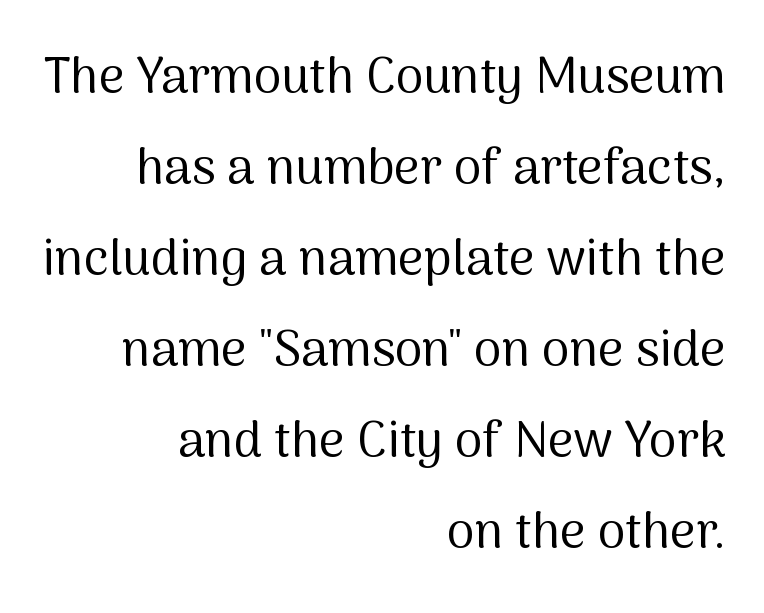
Q: Is the text bold? A: No.
Q: Is the text italic (slanted)? A: No, it is upright.
Q: Is the typeface a serif or a sans-serif typeface? A: Sans-serif.
Q: Is the text underlined? A: No.
Q: How is the paragraph aligned? A: Right-aligned.
Q: Is the spacing between letters normal or unusually wide? A: Normal.
Q: Width (condensed, normal, or wide)? A: Normal.
Q: Stroke contrast? A: Medium.
Q: x-height? A: Medium.
Q: Monospaced? A: No.
